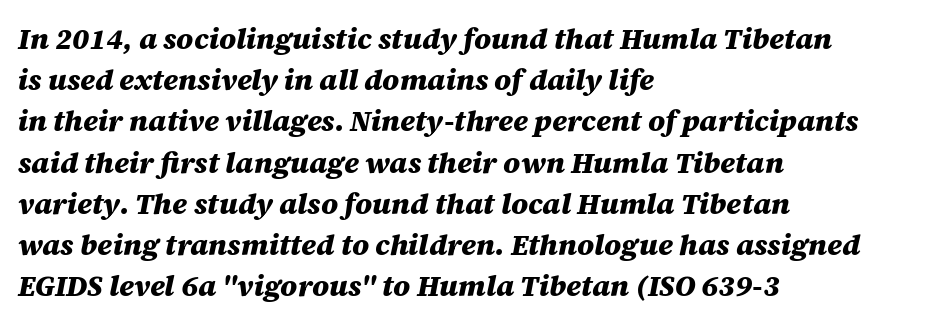
Q: Is the text bold? A: Yes.
Q: Is the text italic (slanted)? A: Yes, it leans right by about 12 degrees.
Q: Is the text underlined? A: No.
Q: How is the paragraph aligned? A: Left-aligned.
Q: Is the spacing between letters normal or unusually wide? A: Normal.
Q: Is the spacing between lines tight, normal or loose? A: Normal.
Q: Width (condensed, normal, or wide)? A: Normal.
Q: Stroke contrast? A: Medium.
Q: x-height? A: Large.
Q: Monospaced? A: No.
